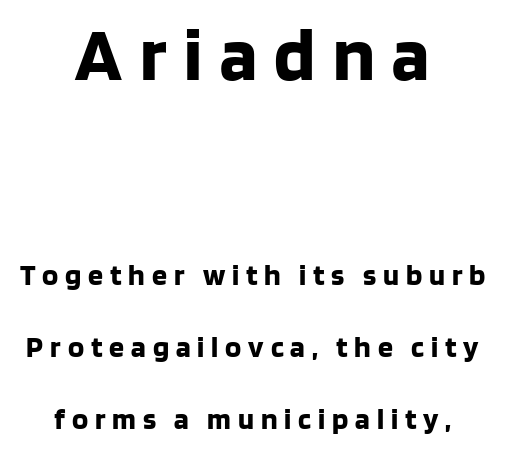
{"serif": "no", "italic": "no", "bold": "yes", "weight": "bold", "width": "normal", "stroke_contrast": "low", "x_height": "large", "monospaced": "no", "underline": "no", "align": "center", "line_spacing": "loose", "line_spacing_ratio": 2.4, "letter_spacing": "wide", "letter_spacing_em": 0.23, "larger_block": "first", "size_ratio": 2.53, "glyph_px": 76}
